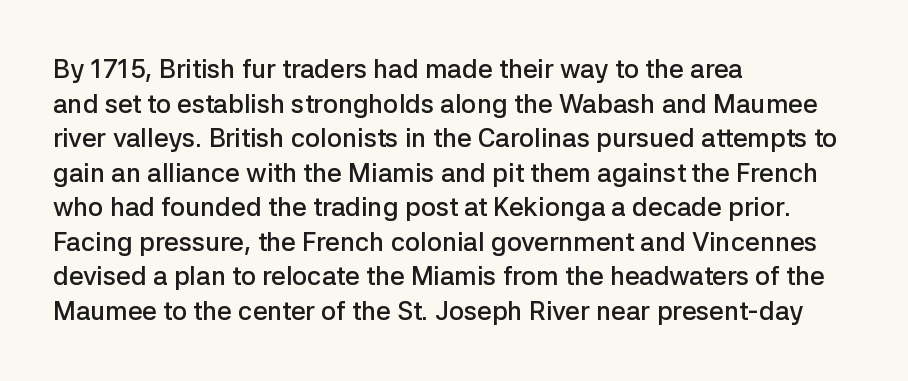
Q: Is the text bold? A: Semi-bold.
Q: Is the text italic (slanted)? A: No, it is upright.
Q: Is the text underlined? A: No.
Q: How is the paragraph aligned? A: Left-aligned.
Q: Is the spacing between letters normal or unusually wide? A: Normal.
Q: Is the spacing between lines tight, normal or loose? A: Normal.
